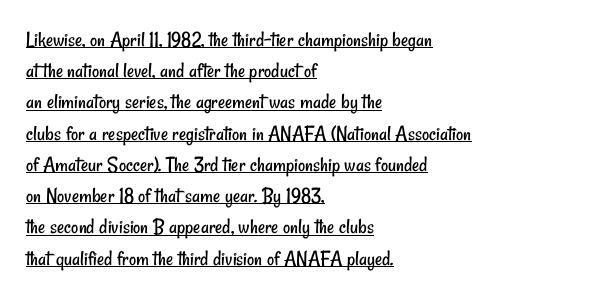
Quick note: interline space is typical. Descenders here cross a horizontal rule under the line. The compositor pushed each line to the left boundary. Counters stay open thanks to moderate or lighter strokes. Tracking here is standard; glyphs follow each other at the usual distance.
